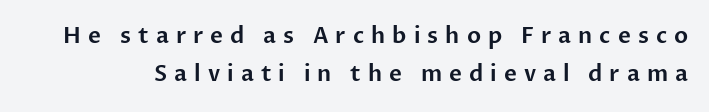
The image shows 22 px text type, upright; set line spacing 1.74x, unusually wide letter spacing (+0.32 em), not underlined.
